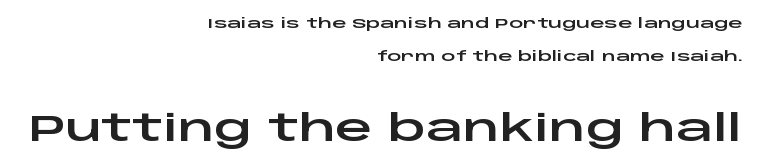
The image shows 37 px wide sans-serif type, upright; set right-aligned, loose line spacing (2.35x), normal letter spacing, not underlined; the second (bottom) block is 2.64x larger; low stroke contrast and a large x-height.
